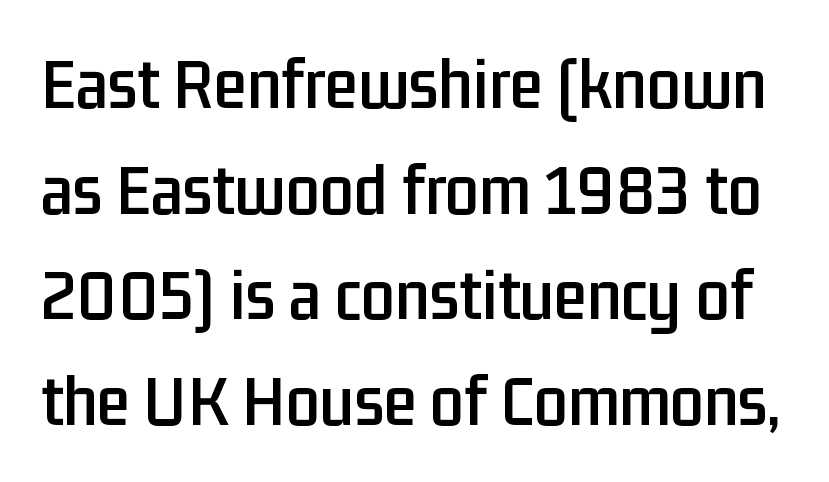
The image shows 75 px condensed sans-serif type, upright; set normal line spacing (1.41x), normal letter spacing, not underlined; low stroke contrast and a medium x-height.
